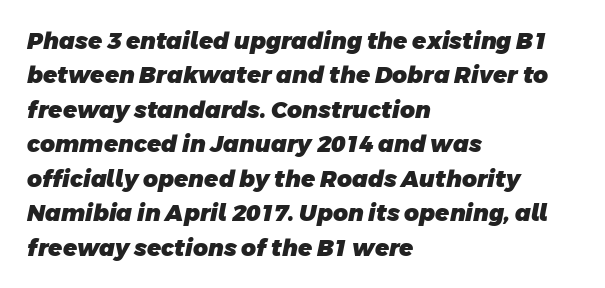
The image shows 23 px bold type; set left-aligned, normal line spacing (1.5x), normal letter spacing, not underlined.
